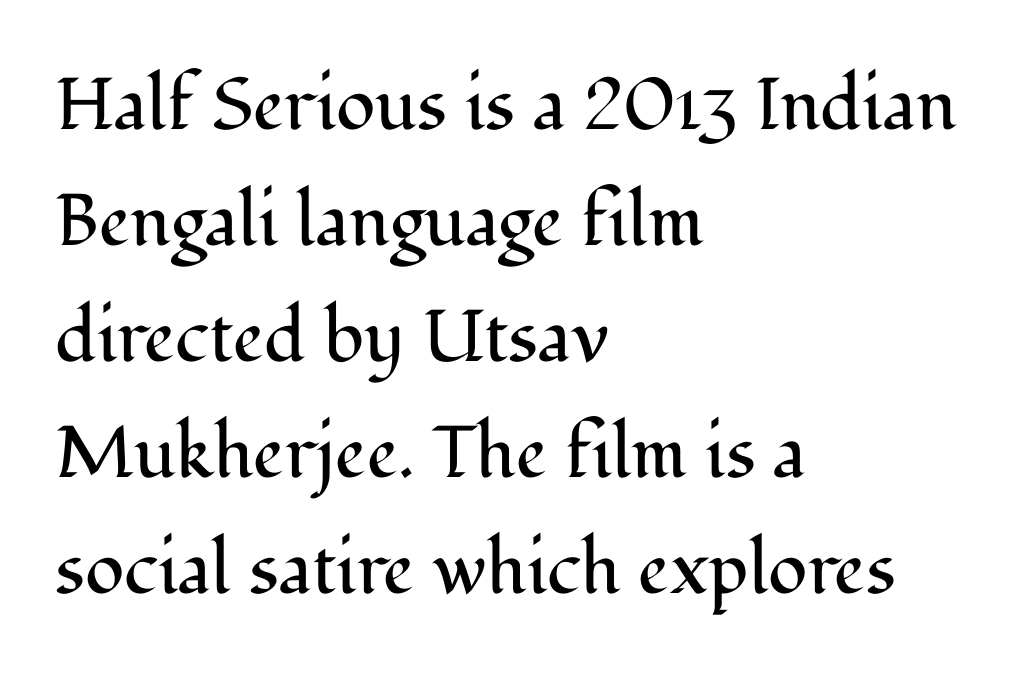
What stands out about the letter spacing? Nothing — it is the standard amount. One glance says typical: line gaps are just what's usual. Is this a fixed-width face? No — the glyphs have proportional, varying widths. Font category for this specimen: serif. The passage is arranged the way most books set body copy — flush left. You can tell it's not italic because the verticals are truly vertical.
